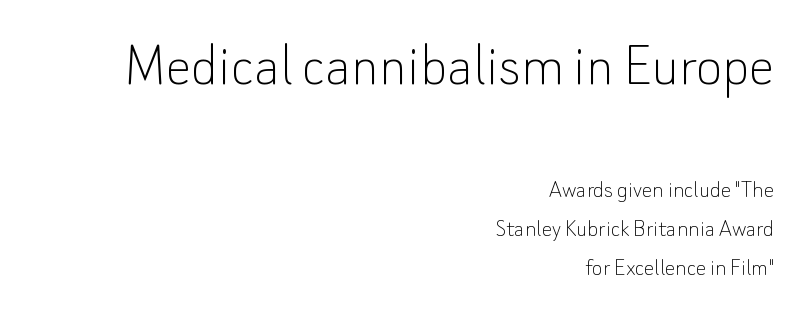
Q: Is the text bold? A: No.
Q: Is the text italic (slanted)? A: No, it is upright.
Q: Is the typeface a serif or a sans-serif typeface? A: Sans-serif.
Q: Is the text underlined? A: No.
Q: How is the paragraph aligned? A: Right-aligned.
Q: Is the spacing between letters normal or unusually wide? A: Normal.
Q: Is the spacing between lines tight, normal or loose? A: Normal.
Q: Which block of text is set in a larger size, the first (top) or the second (bottom)? A: The first (top) one.
Q: Width (condensed, normal, or wide)? A: Normal.
Q: Stroke contrast? A: Low.
Q: x-height? A: Small.
Q: Monospaced? A: No.
